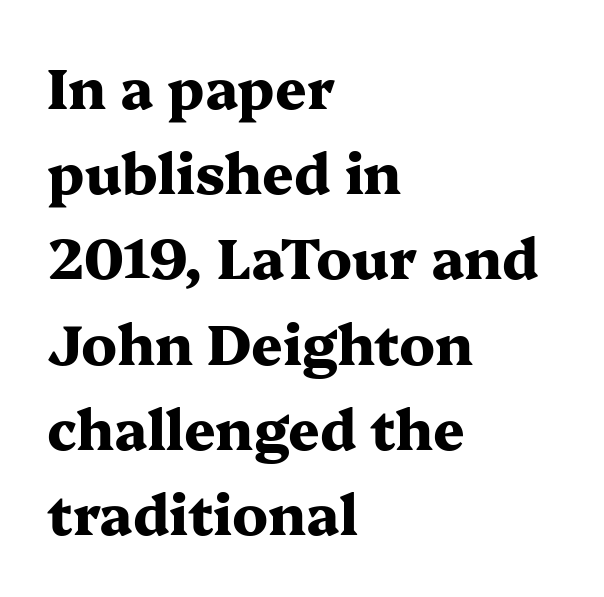
Q: Is the text bold? A: Yes.
Q: Is the text italic (slanted)? A: No, it is upright.
Q: Is the typeface a serif or a sans-serif typeface? A: Serif.
Q: Is the text underlined? A: No.
Q: How is the paragraph aligned? A: Left-aligned.
Q: Is the spacing between letters normal or unusually wide? A: Normal.
Q: Is the spacing between lines tight, normal or loose? A: Normal.
Q: Width (condensed, normal, or wide)? A: Wide.
Q: Stroke contrast? A: Medium.
Q: x-height? A: Medium.
Q: Monospaced? A: No.
